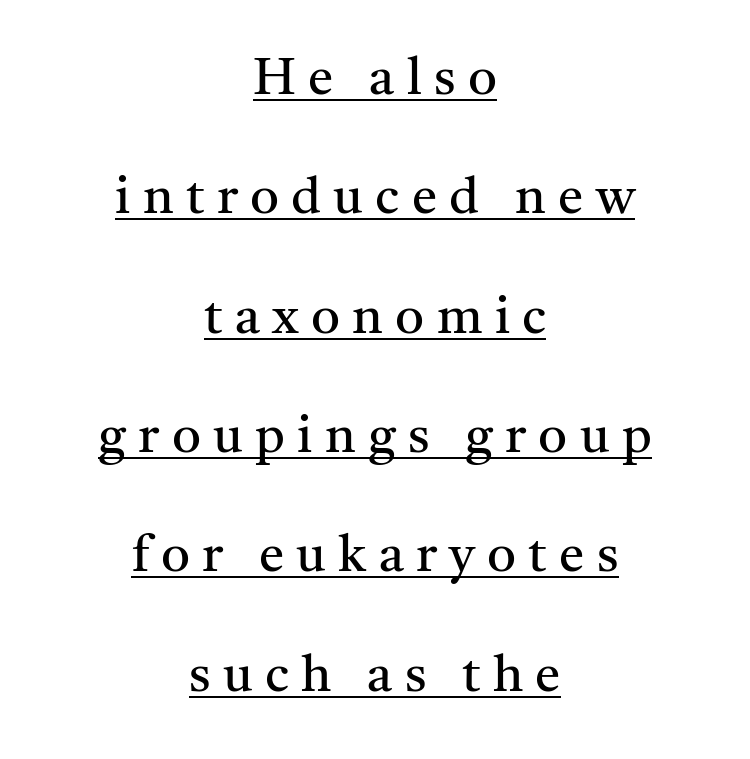
Q: Is the text bold? A: No.
Q: Is the text italic (slanted)? A: No, it is upright.
Q: Is the typeface a serif or a sans-serif typeface? A: Serif.
Q: Is the text underlined? A: Yes.
Q: How is the paragraph aligned? A: Centered.
Q: Is the spacing between letters normal or unusually wide? A: Unusually wide.
Q: Is the spacing between lines tight, normal or loose? A: Loose.
Q: Width (condensed, normal, or wide)? A: Normal.
Q: Stroke contrast? A: Medium.
Q: x-height? A: Medium.
Q: Monospaced? A: No.
